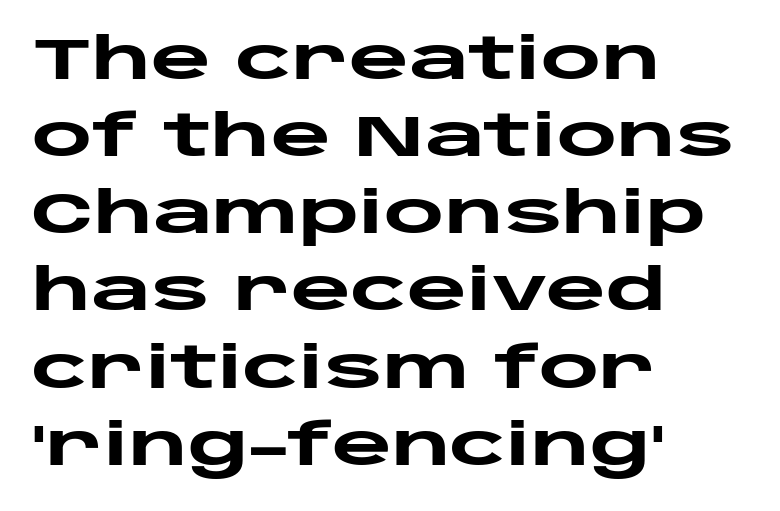
The image shows 58 px heavy, wide sans-serif type, upright; set left-aligned, normal line spacing (1.33x), normal letter spacing, not underlined; low stroke contrast and a large x-height.
